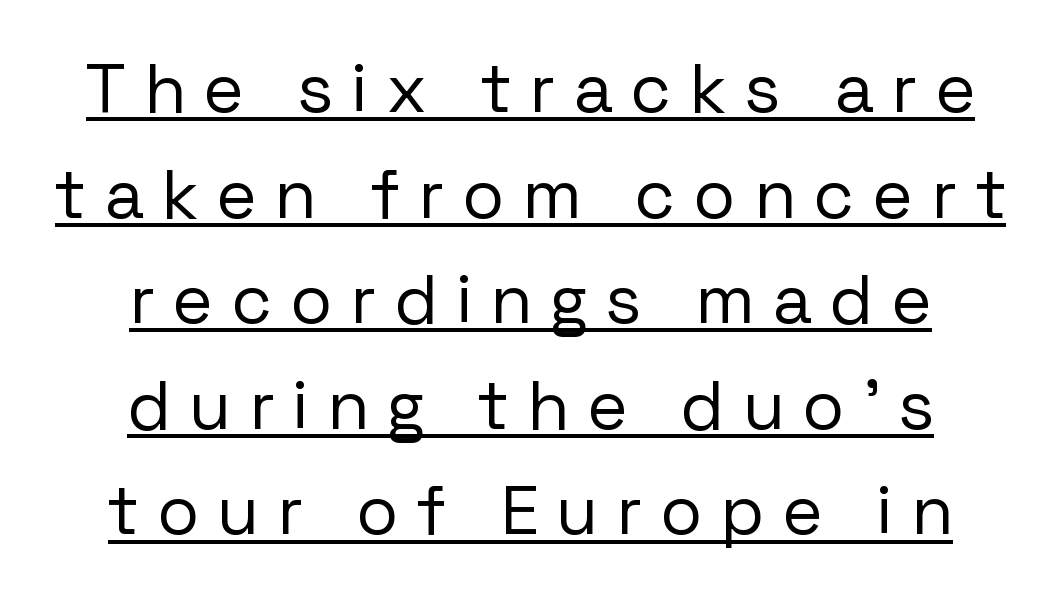
Q: Is the text bold? A: No.
Q: Is the text italic (slanted)? A: No, it is upright.
Q: Is the typeface a serif or a sans-serif typeface? A: Sans-serif.
Q: Is the text underlined? A: Yes.
Q: How is the paragraph aligned? A: Centered.
Q: Is the spacing between letters normal or unusually wide? A: Unusually wide.
Q: Is the spacing between lines tight, normal or loose? A: Normal.
Q: Width (condensed, normal, or wide)? A: Normal.
Q: Stroke contrast? A: Low.
Q: x-height? A: Medium.
Q: Monospaced? A: No.
